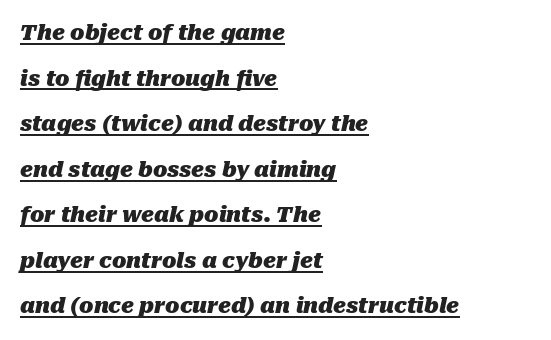
Q: Is the text bold? A: Yes.
Q: Is the text italic (slanted)? A: Yes, it leans right by about 10 degrees.
Q: Is the text underlined? A: Yes.
Q: How is the paragraph aligned? A: Left-aligned.
Q: Is the spacing between letters normal or unusually wide? A: Normal.
Q: Is the spacing between lines tight, normal or loose? A: Loose.
